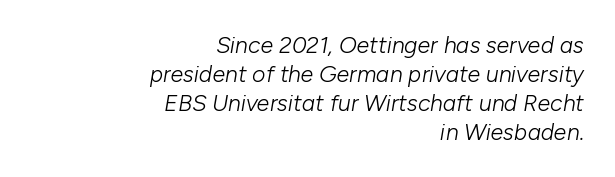
Glance below the letters and you will spot only blank space. Weight class: somewhere from thin through regular. In CSS terms this would be text-align: right. A normal amount of white space separates one row of letters from the next.
